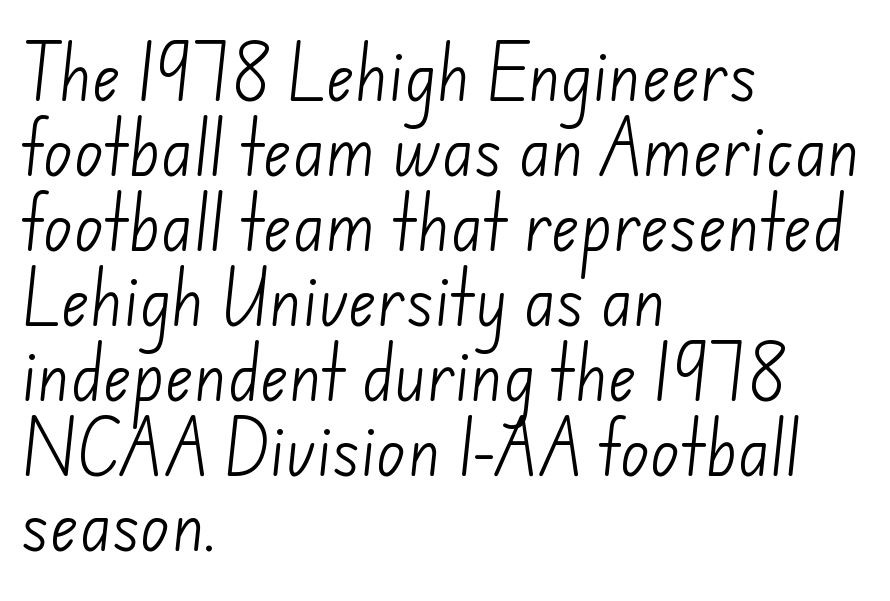
{"serif": "no", "bold": "no", "weight": "light", "width": "normal", "stroke_contrast": "low", "x_height": "small", "monospaced": "no", "underline": "no", "align": "left", "line_spacing_ratio": 1.23, "letter_spacing": "normal", "letter_spacing_em": 0.0, "glyph_px": 61}
